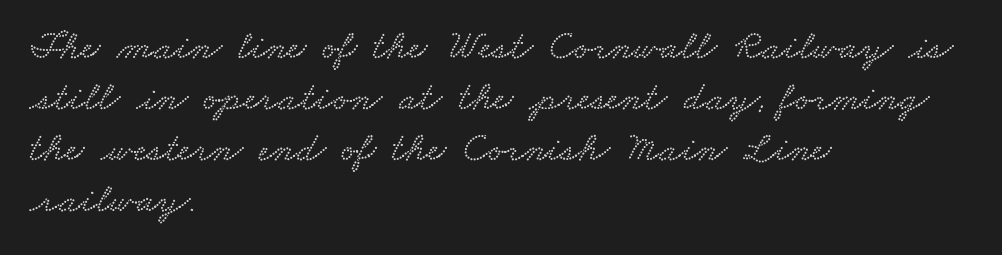
The image shows 41 px wide type; set left-aligned, line spacing 1.24x, normal letter spacing, not underlined; low stroke contrast and a small x-height.
